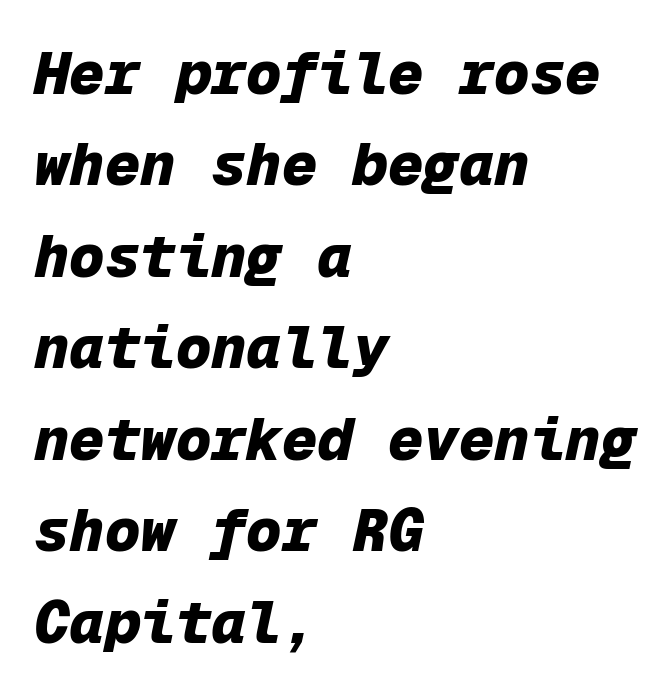
The image shows 59 px heavy type, italic (leaning right), monospaced; set left-aligned, normal line spacing (1.55x), normal letter spacing, not underlined; low stroke contrast and a medium x-height.
